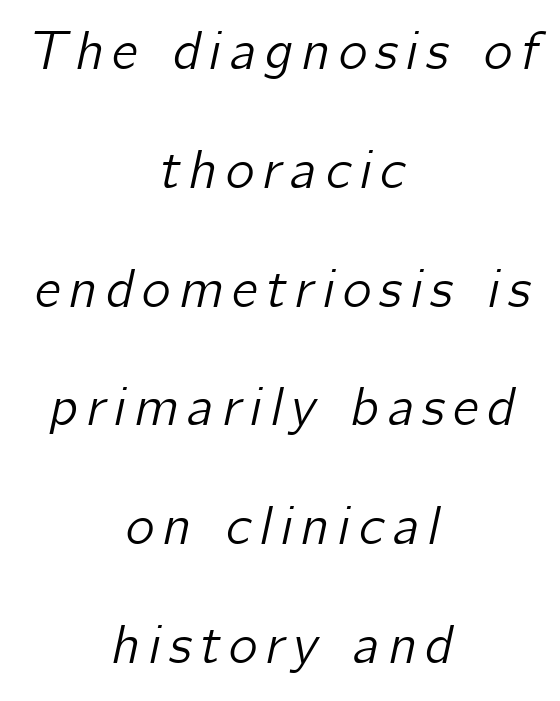
Q: Is the text italic (slanted)? A: Yes, it leans right by about 12 degrees.
Q: Is the text underlined? A: No.
Q: How is the paragraph aligned? A: Centered.
Q: Is the spacing between lines tight, normal or loose? A: Loose.
Q: Width (condensed, normal, or wide)? A: Normal.
Q: Stroke contrast? A: Low.
Q: x-height? A: Medium.
Q: Monospaced? A: No.
